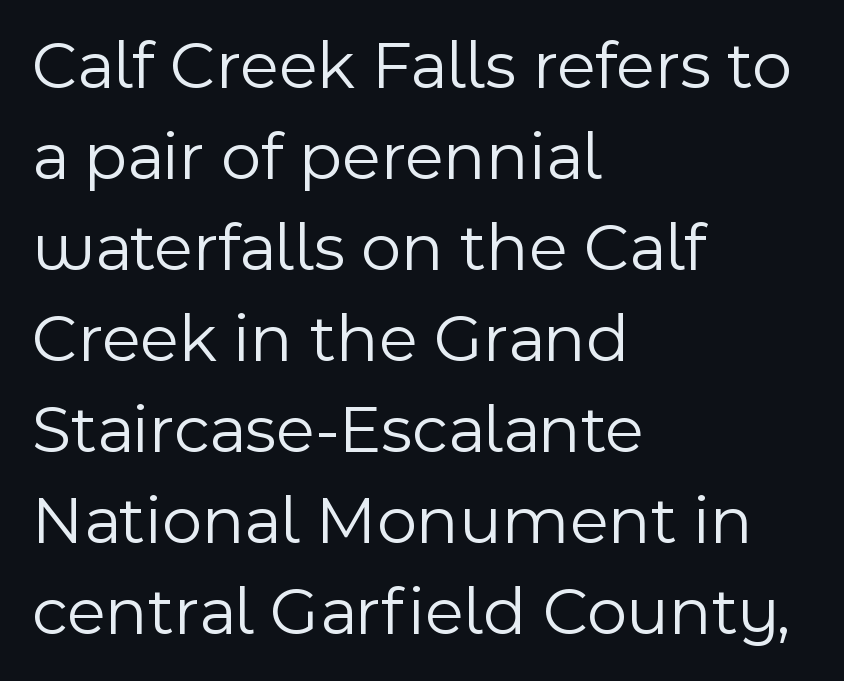
{"serif": "no", "italic": "no", "bold": "no", "weight": "light", "width": "normal", "x_height": "medium", "monospaced": "no", "underline": "no", "align": "left", "line_spacing": "normal", "line_spacing_ratio": 1.32, "letter_spacing": "normal", "letter_spacing_em": 0.0, "glyph_px": 69}
